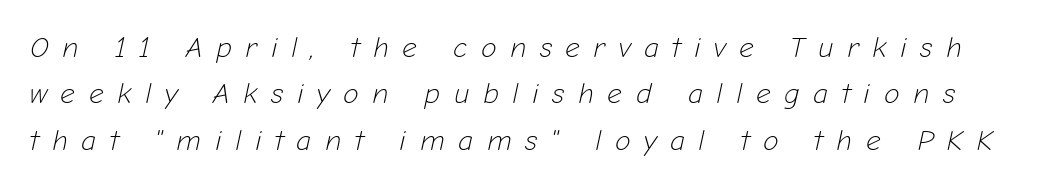
{"italic": "yes", "lean": "right", "slant_degrees": 12, "bold": "no", "weight": "light", "width": "normal", "stroke_contrast": "low", "x_height": "medium", "monospaced": "no", "underline": "no", "line_spacing": "normal", "line_spacing_ratio": 1.6, "letter_spacing": "wide", "letter_spacing_em": 0.46, "glyph_px": 29}
